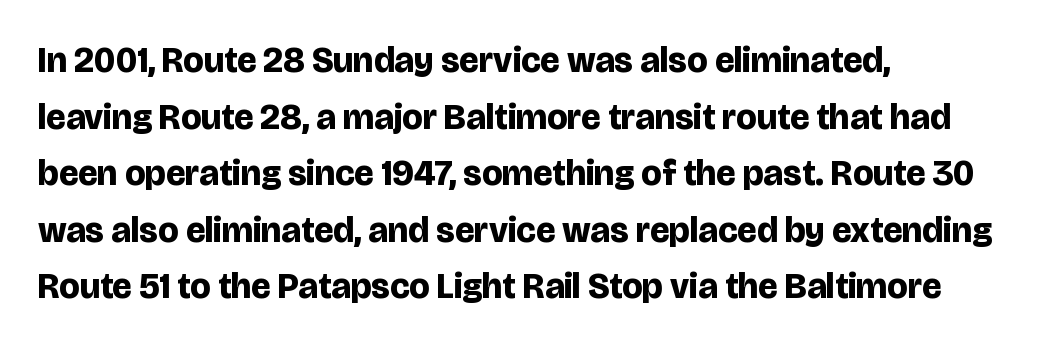
{"serif": "no", "italic": "no", "bold": "yes", "weight": "bold", "width": "normal", "stroke_contrast": "low", "x_height": "large", "monospaced": "no", "underline": "no", "align": "left", "line_spacing": "normal", "line_spacing_ratio": 1.57, "letter_spacing": "normal", "letter_spacing_em": 0.0, "glyph_px": 36}
